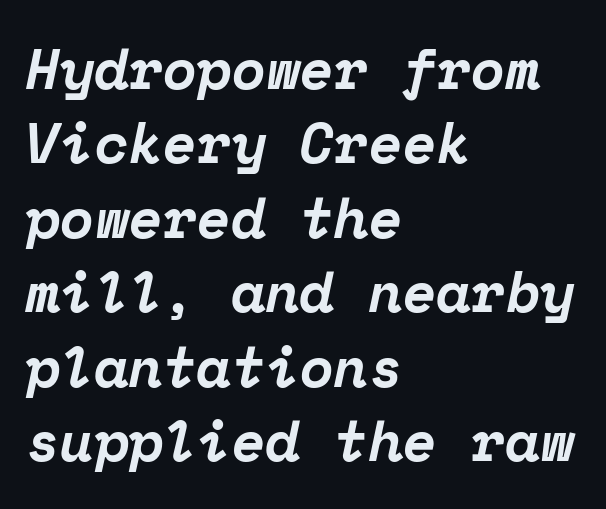
Q: Is the text bold? A: Yes.
Q: Is the text italic (slanted)? A: Yes, it leans right by about 12 degrees.
Q: Is the typeface a serif or a sans-serif typeface? A: Serif.
Q: Is the text underlined? A: No.
Q: How is the paragraph aligned? A: Left-aligned.
Q: Is the spacing between letters normal or unusually wide? A: Normal.
Q: Is the spacing between lines tight, normal or loose? A: Normal.
Q: Width (condensed, normal, or wide)? A: Normal.
Q: Stroke contrast? A: Low.
Q: x-height? A: Medium.
Q: Monospaced? A: Yes.
